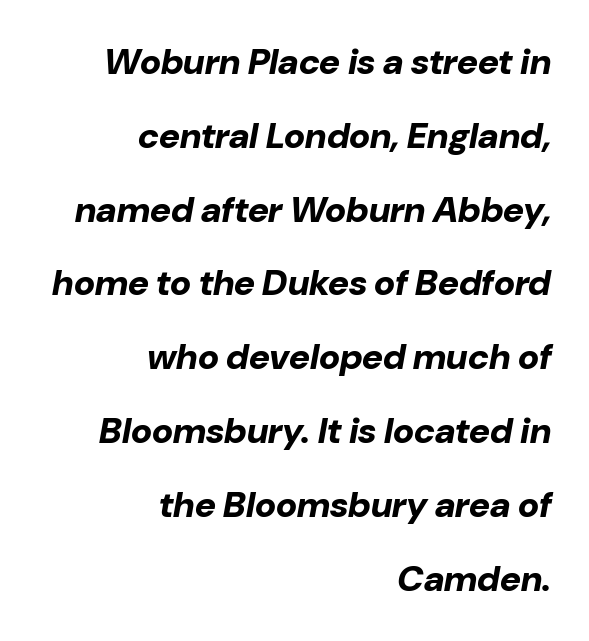
{"italic": "yes", "lean": "right", "slant_degrees": 10, "bold": "yes", "weight": "bold", "width": "normal", "stroke_contrast": "low", "x_height": "medium", "monospaced": "no", "underline": "no", "align": "right", "line_spacing": "loose", "line_spacing_ratio": 2.05, "letter_spacing": "normal", "letter_spacing_em": 0.0, "glyph_px": 36}
